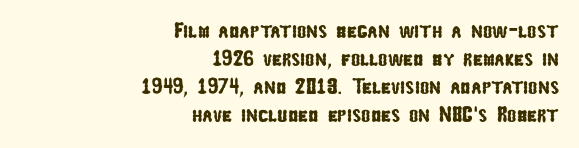
Has an underline been added? It has not. Line endings align vertically; line beginnings do not. This block has exactly the height ordinary leading produces. Nothing unusual about the tracking: characters are spaced as the font intends.
